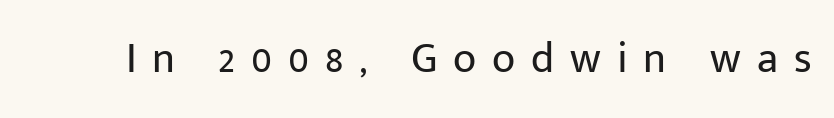
Q: Is the text bold? A: No.
Q: Is the text italic (slanted)? A: No, it is upright.
Q: Is the typeface a serif or a sans-serif typeface? A: Sans-serif.
Q: Is the text underlined? A: No.
Q: Is the spacing between letters normal or unusually wide? A: Unusually wide.
Q: Width (condensed, normal, or wide)? A: Normal.
Q: Stroke contrast? A: Low.
Q: x-height? A: Medium.
Q: Monospaced? A: No.
